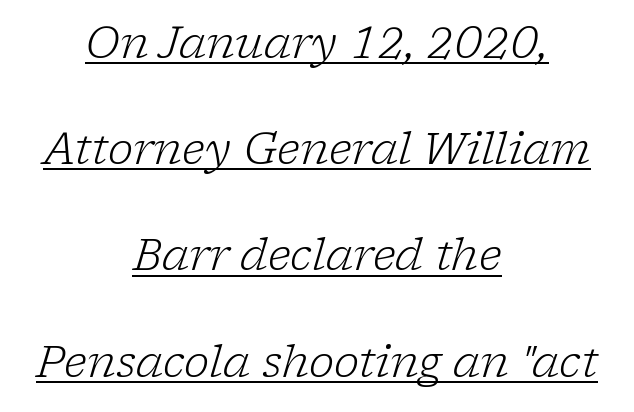
{"serif": "yes", "italic": "yes", "lean": "right", "slant_degrees": 17, "bold": "no", "weight": "light", "width": "normal", "stroke_contrast": "low", "x_height": "medium", "monospaced": "no", "underline": "yes", "align": "center", "line_spacing": "loose", "line_spacing_ratio": 2.47, "letter_spacing": "normal", "letter_spacing_em": 0.0, "glyph_px": 43}
